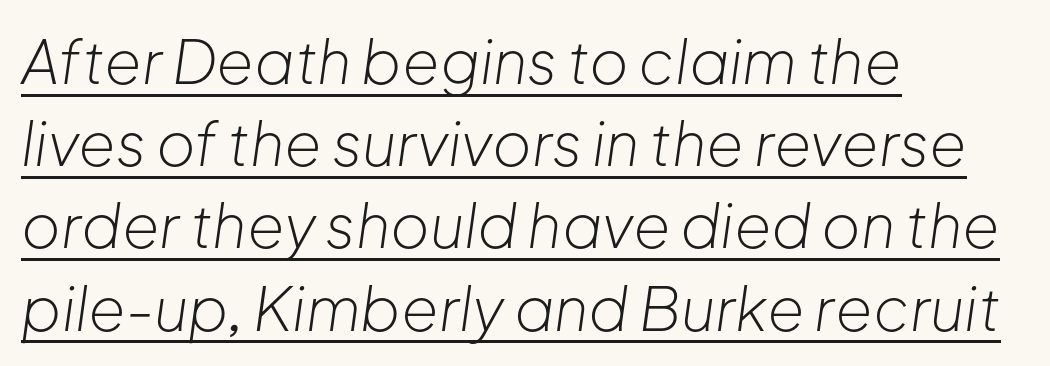
Q: Is the text bold? A: No.
Q: Is the text italic (slanted)? A: Yes, it leans right by about 8 degrees.
Q: Is the text underlined? A: Yes.
Q: How is the paragraph aligned? A: Left-aligned.
Q: Is the spacing between letters normal or unusually wide? A: Normal.
Q: Is the spacing between lines tight, normal or loose? A: Normal.
Q: Width (condensed, normal, or wide)? A: Normal.
Q: Stroke contrast? A: Low.
Q: x-height? A: Medium.
Q: Monospaced? A: No.
